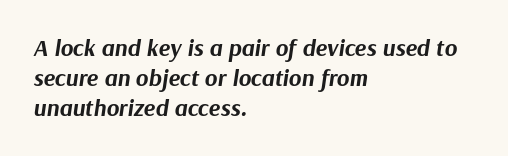
Q: Is the text bold? A: Yes.
Q: Is the text italic (slanted)? A: Yes, it leans right by about 9 degrees.
Q: Is the text underlined? A: No.
Q: How is the paragraph aligned? A: Left-aligned.
Q: Is the spacing between letters normal or unusually wide? A: Normal.
Q: Is the spacing between lines tight, normal or loose? A: Normal.
